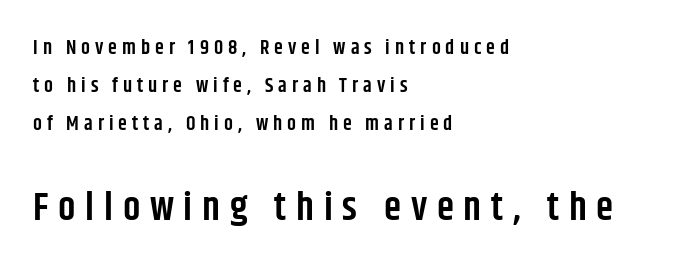
Q: Is the text bold? A: Semi-bold.
Q: Is the text italic (slanted)? A: No, it is upright.
Q: Is the typeface a serif or a sans-serif typeface? A: Sans-serif.
Q: Is the text underlined? A: No.
Q: How is the paragraph aligned? A: Left-aligned.
Q: Is the spacing between letters normal or unusually wide? A: Unusually wide.
Q: Is the spacing between lines tight, normal or loose? A: Loose.
Q: Which block of text is set in a larger size, the first (top) or the second (bottom)? A: The second (bottom) one.
Q: Width (condensed, normal, or wide)? A: Condensed.
Q: Stroke contrast? A: Low.
Q: x-height? A: Large.
Q: Monospaced? A: No.
